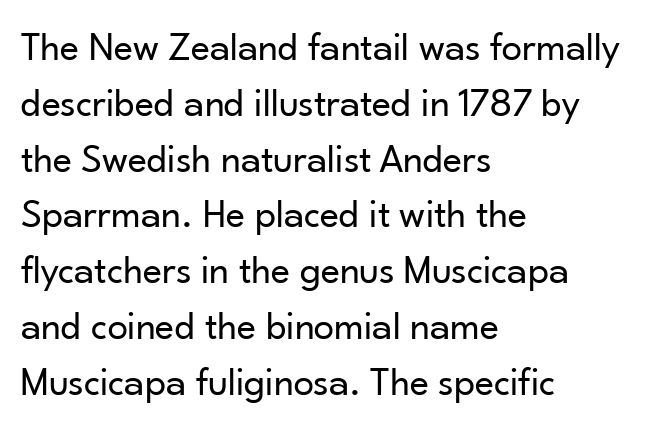
Do the characters align in a grid? No, the font is proportional. Typographically, this falls in the sans-serif category. Teacher's note: observe the even left margin — that is flush-left alignment. Glance below the letters and you will spot only blank space. A quiet, ordinary-to-light weight characterises the typeface. These lines sit exactly where default settings would place them.
